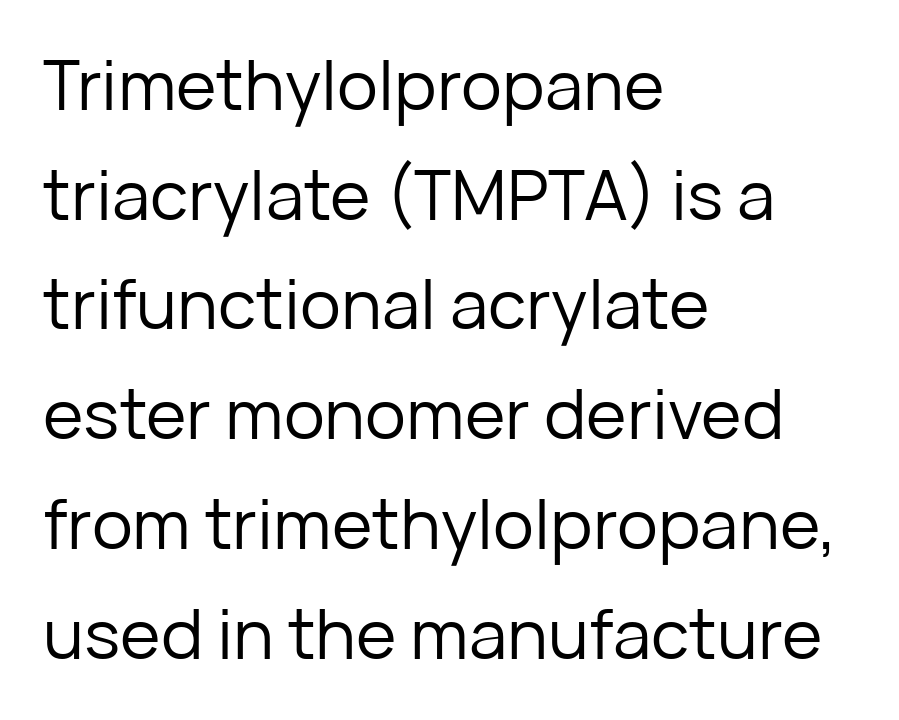
Q: Is the text bold? A: No.
Q: Is the text italic (slanted)? A: No, it is upright.
Q: Is the typeface a serif or a sans-serif typeface? A: Sans-serif.
Q: Is the text underlined? A: No.
Q: How is the paragraph aligned? A: Left-aligned.
Q: Is the spacing between letters normal or unusually wide? A: Normal.
Q: Is the spacing between lines tight, normal or loose? A: Normal.
Q: Width (condensed, normal, or wide)? A: Normal.
Q: Stroke contrast? A: Low.
Q: x-height? A: Medium.
Q: Monospaced? A: No.
